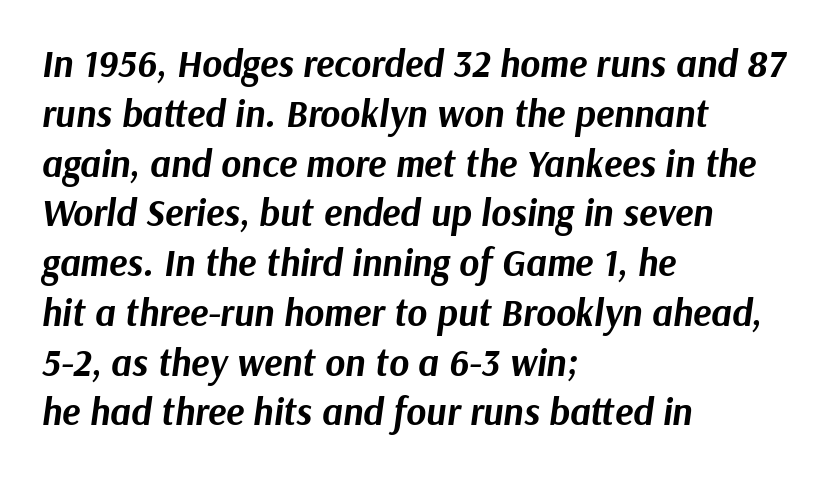
Do the characters align in a grid? No, the font is proportional. Observe the lean: these are italic letterforms. Nobody drew a line under any word here. Alignment: flush left. Compared with an ordinary text face, these strokes are far heavier — a full bold. This sample uses plain, unmodified letter spacing.
